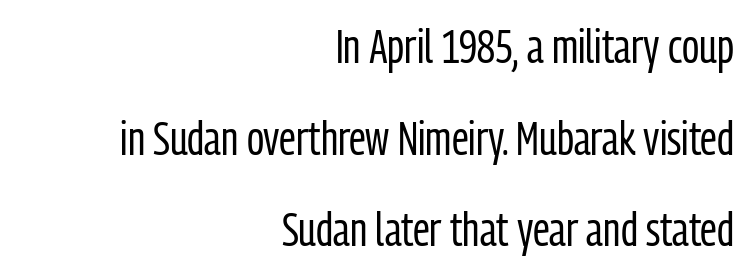
A great deal of white space separates one row of letters from the next. Tracking here is standard; glyphs follow each other at the usual distance. The compositor pushed each line to the right boundary. Does the lettering tilt? It doesn't — this is upright.
